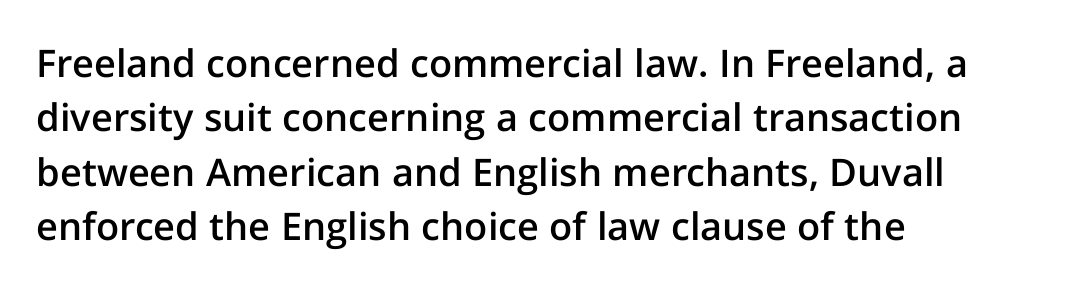
To sum up the face: it is a sans, with no serifs. Horizontal bands of white between lines are of average thickness. The font is running at a semibold setting, under full bold. No word sits above an underline. The typesetter chose a ragged-right arrangement here.
